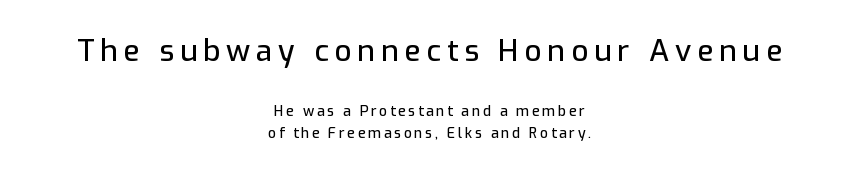
A sans-serif font was chosen for this passage. The face used here is proportionally spaced, like ordinary book or web type. Tall strokes in this sample are plumb rather than angled. Quick note: interline space is typical. Where is the straight margin? There isn't one; the lines are centered. No word sits above an underline.
